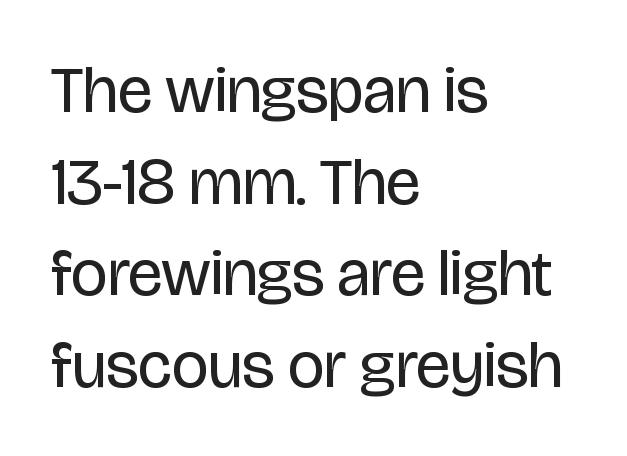
{"serif": "no", "italic": "no", "bold": "no", "weight": "regular", "width": "condensed", "stroke_contrast": "low", "x_height": "large", "monospaced": "no", "underline": "no", "align": "left", "line_spacing": "normal", "line_spacing_ratio": 1.41, "letter_spacing": "normal", "letter_spacing_em": 0.0, "glyph_px": 65}
